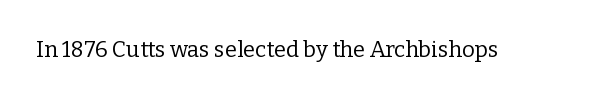
Q: Is the text bold? A: No.
Q: Is the text italic (slanted)? A: No, it is upright.
Q: Is the text underlined? A: No.
Q: Is the spacing between letters normal or unusually wide? A: Normal.
